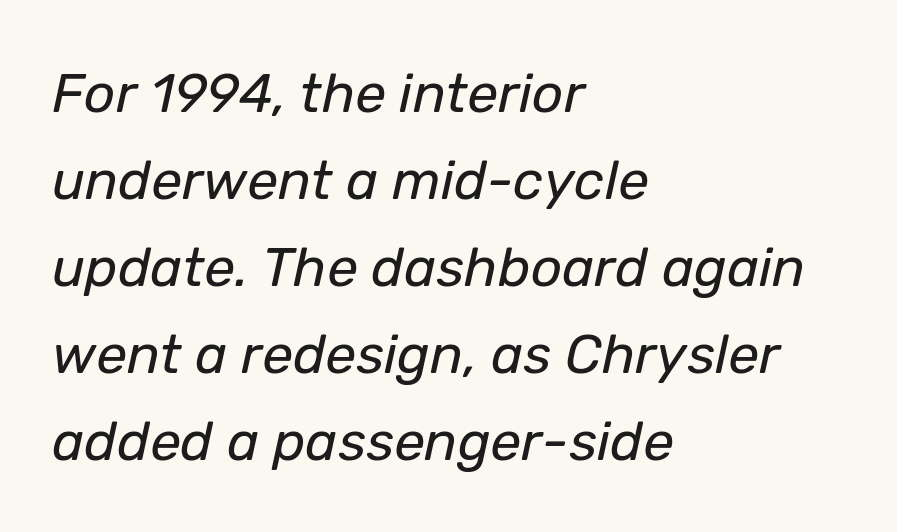
Q: Is the text bold? A: No.
Q: Is the text italic (slanted)? A: Yes, it leans right by about 12 degrees.
Q: Is the text underlined? A: No.
Q: How is the paragraph aligned? A: Left-aligned.
Q: Is the spacing between letters normal or unusually wide? A: Normal.
Q: Is the spacing between lines tight, normal or loose? A: Normal.
Q: Width (condensed, normal, or wide)? A: Normal.
Q: Stroke contrast? A: Low.
Q: x-height? A: Medium.
Q: Monospaced? A: No.
